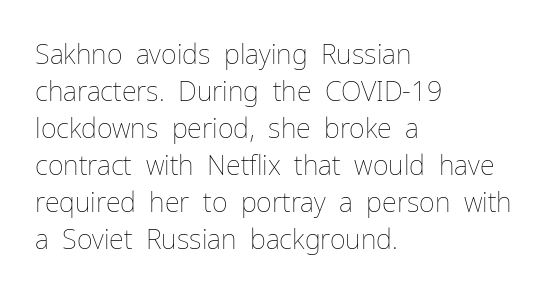
Reading down the block, your eye returns to a fixed left position each line. Tall strokes in this sample are plumb rather than angled. The rendering uses a moderate line-height, typical for paragraphs. This is not heavy type; no bold has been used. Any mark beneath the type? The region is blank. Each word holds together tightly as a unit, with standard inter-letter gaps.
